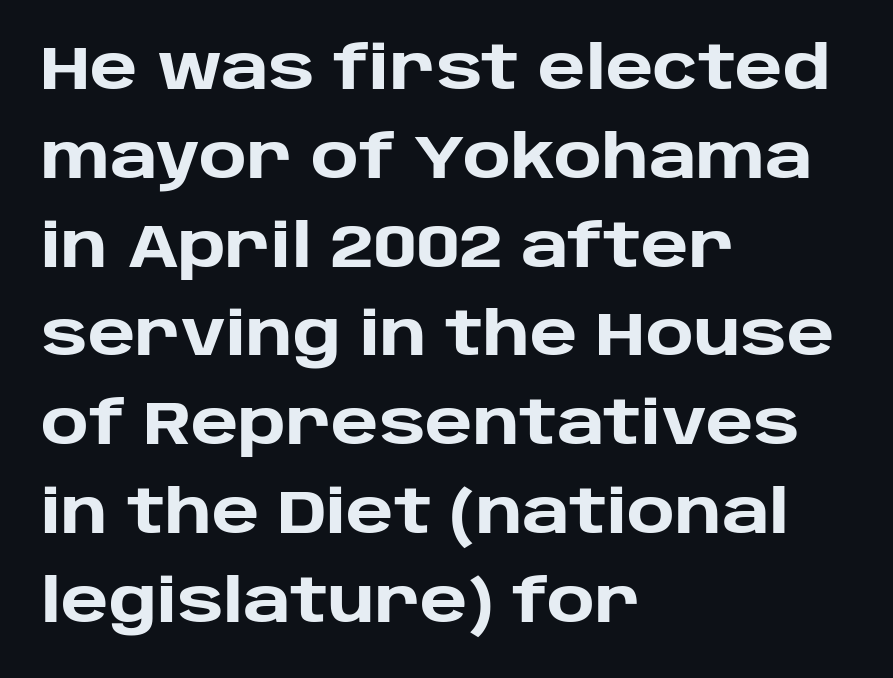
Q: Is the text bold? A: Yes.
Q: Is the text italic (slanted)? A: No, it is upright.
Q: Is the typeface a serif or a sans-serif typeface? A: Sans-serif.
Q: Is the text underlined? A: No.
Q: How is the paragraph aligned? A: Left-aligned.
Q: Is the spacing between letters normal or unusually wide? A: Normal.
Q: Is the spacing between lines tight, normal or loose? A: Normal.
Q: Width (condensed, normal, or wide)? A: Normal.
Q: Stroke contrast? A: Low.
Q: x-height? A: Large.
Q: Monospaced? A: No.
